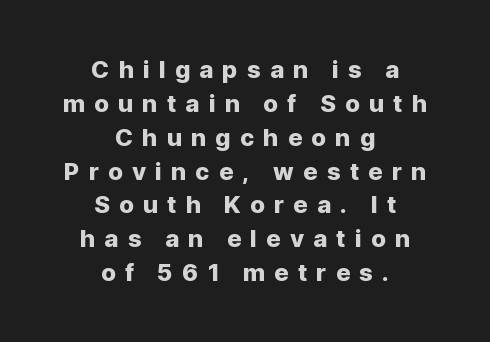
The image shows 24 px text type, upright; set centered, normal line spacing (1.41x), unusually wide letter spacing (+0.38 em), not underlined.
